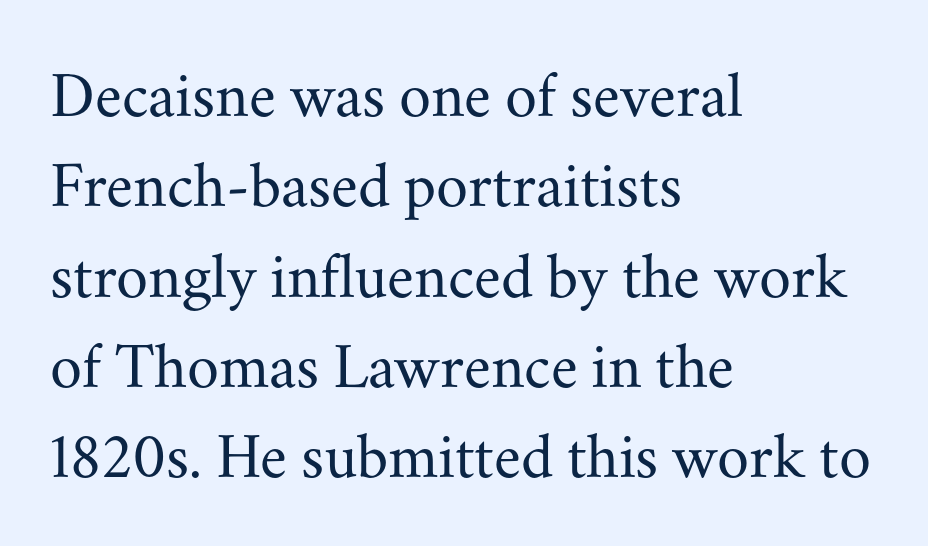
The image shows 65 px regular-weight serif type, upright; set left-aligned, normal line spacing (1.39x), normal letter spacing, not underlined; medium stroke contrast and a small x-height.
